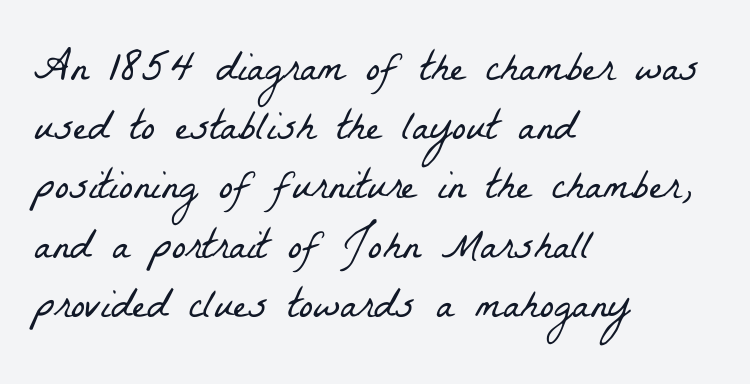
{"serif": "yes", "bold": "no", "weight": "light", "width": "condensed", "stroke_contrast": "low", "x_height": "medium", "monospaced": "no", "underline": "no", "align": "left", "line_spacing": "normal", "line_spacing_ratio": 1.41, "letter_spacing": "normal", "letter_spacing_em": 0.0, "glyph_px": 42}
